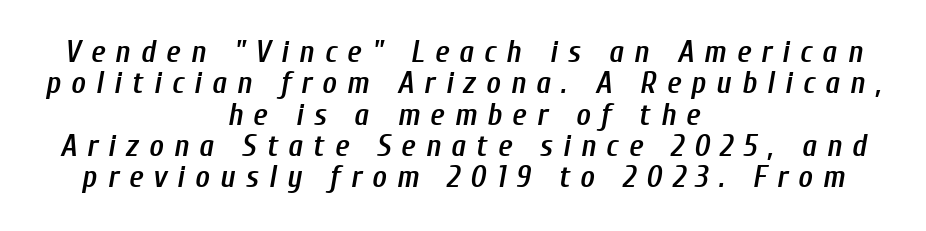
The glyphs have the mass of a demibold cut, below bold. Leading: reduced. Italic: yes, the glyphs are oblique. Spacing verdict: proportional, widths tailored to each character.
